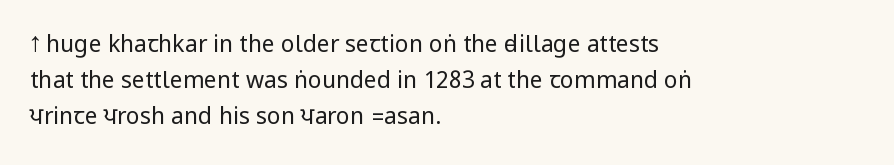
Nothing unusual about the tracking: characters are spaced as the font intends. The typesetter chose a ragged-right arrangement here. Vertical strokes here are truly vertical. In terms of leading, this rendering sits right in the middle.
